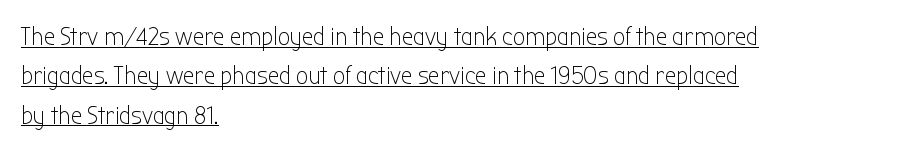
Layout note: lines flush left. The block of text has a typical density, with ordinary space between rows. In terms of letterspacing, this is plain default setting. The cut favours lightness, reaching ordinary text weight at its darkest.
